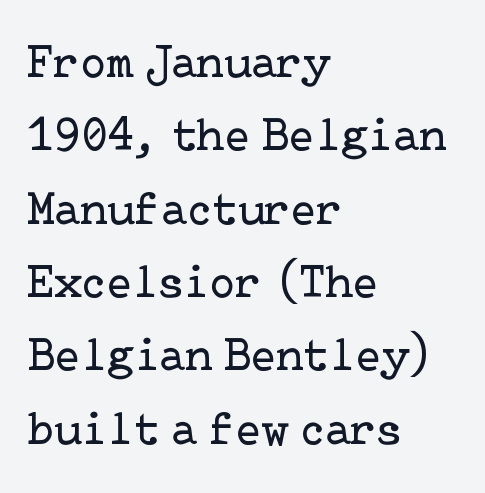
Q: Is the text bold? A: No.
Q: Is the text italic (slanted)? A: No, it is upright.
Q: Is the typeface a serif or a sans-serif typeface? A: Serif.
Q: Is the text underlined? A: No.
Q: How is the paragraph aligned? A: Left-aligned.
Q: Is the spacing between letters normal or unusually wide? A: Normal.
Q: Is the spacing between lines tight, normal or loose? A: Normal.
Q: Width (condensed, normal, or wide)? A: Normal.
Q: Stroke contrast? A: Low.
Q: x-height? A: Medium.
